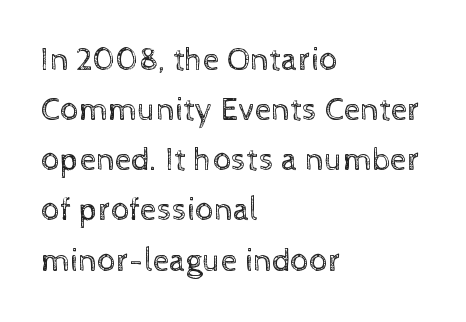
These lines stack with their left ends in a neat column. Honestly, there is no underline to notice here at all. Each letter keeps its own natural width here, so spacing adapts to shape. Think standard paragraph weight, or any step lighter than that.
